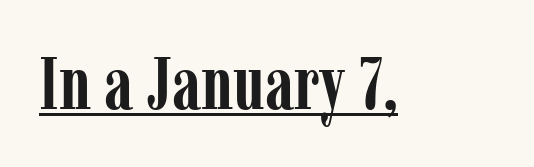
Q: Is the text bold? A: Yes.
Q: Is the text italic (slanted)? A: No, it is upright.
Q: Is the typeface a serif or a sans-serif typeface? A: Serif.
Q: Is the text underlined? A: Yes.
Q: Is the spacing between letters normal or unusually wide? A: Normal.
Q: Width (condensed, normal, or wide)? A: Condensed.
Q: Stroke contrast? A: Low.
Q: x-height? A: Medium.
Q: Monospaced? A: No.
